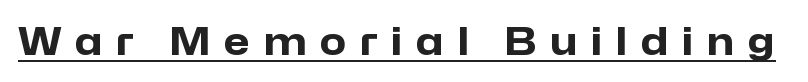
Q: Is the text bold? A: Yes.
Q: Is the text italic (slanted)? A: No, it is upright.
Q: Is the typeface a serif or a sans-serif typeface? A: Sans-serif.
Q: Is the text underlined? A: Yes.
Q: Is the spacing between letters normal or unusually wide? A: Unusually wide.
Q: Width (condensed, normal, or wide)? A: Normal.
Q: Stroke contrast? A: Low.
Q: x-height? A: Medium.
Q: Monospaced? A: No.
